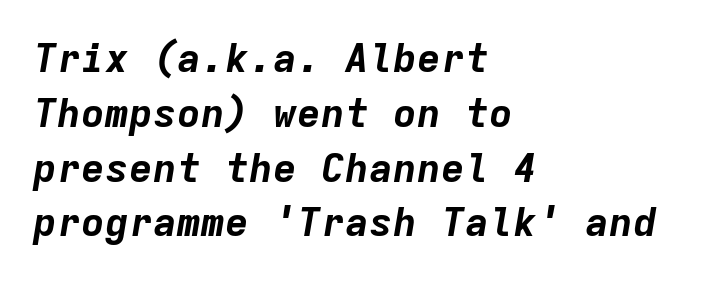
Plenty of ink on the page — the face is bold. The passage shown is typed in a monospace face where columns stay perfectly aligned. Successive baselines arrive at the customary interval. The specimen omits any rule beneath the text block's lines.
